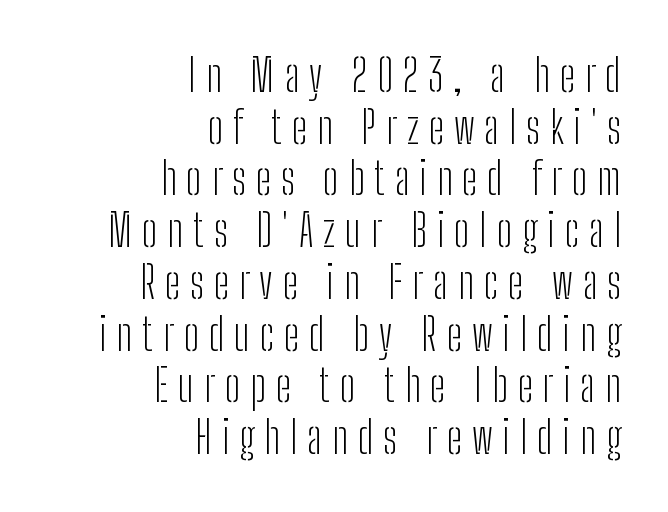
The image shows 45 px light, condensed sans-serif type, upright; set right-aligned, tight line spacing (1.15x), unusually wide letter spacing (+0.22 em), not underlined; low stroke contrast and a medium x-height.
